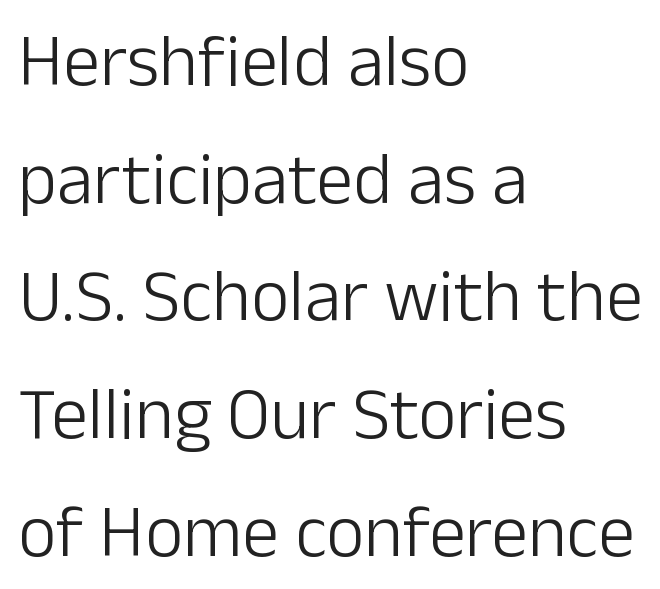
{"serif": "no", "italic": "no", "bold": "no", "weight": "light", "width": "normal", "stroke_contrast": "low", "x_height": "medium", "monospaced": "no", "underline": "no", "align": "left", "line_spacing": "normal", "line_spacing_ratio": 1.59, "letter_spacing": "normal", "letter_spacing_em": 0.0, "glyph_px": 74}
